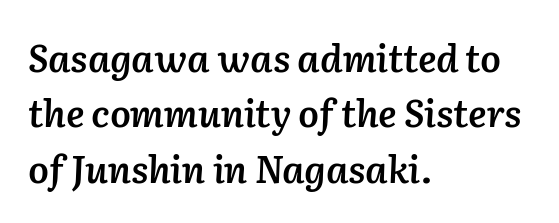
The passage shown has conventional tracking throughout. The glyphs have the mass of a demibold cut, below bold. This sample uses an oblique cut, with every glyph tilted off the vertical. Baseline-to-baseline distance is the conventional proportion of letter height. Character widths vary here, with narrow letters taking less room than wide ones.
